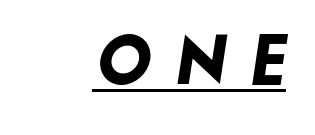
Typographically, this falls in the sans-serif category. The passage shown is emphatically bold. The specimen includes a rule beneath the text block's lines. Each letter keeps its own natural width here, so spacing adapts to shape.
